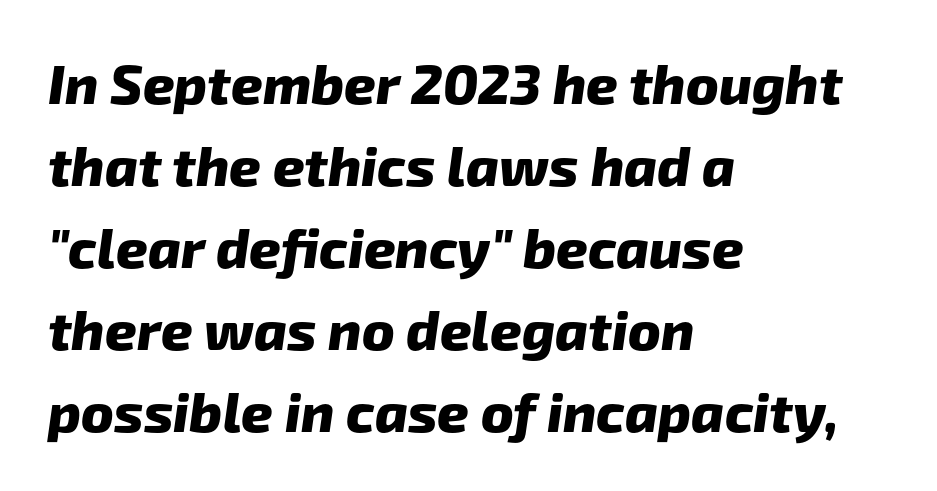
The designer went with a sans here, leaving each stem footless. Descender tails drop into unmarked territory. Weight: bold. Students, note that the glyphs here touch the page at normal intervals. Looks like regular typesetting: each glyph gets only the width it needs. The passage is arranged the way most books set body copy — flush left.
